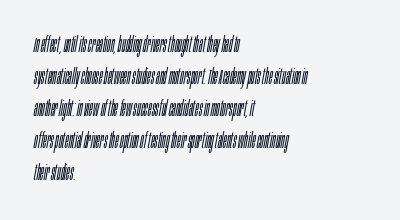
{"italic": "yes", "lean": "right", "slant_degrees": 10, "bold": "no", "underline": "no", "align": "left", "line_spacing": "normal", "line_spacing_ratio": 1.45, "letter_spacing": "normal", "letter_spacing_em": 0.0, "glyph_px": 22}
